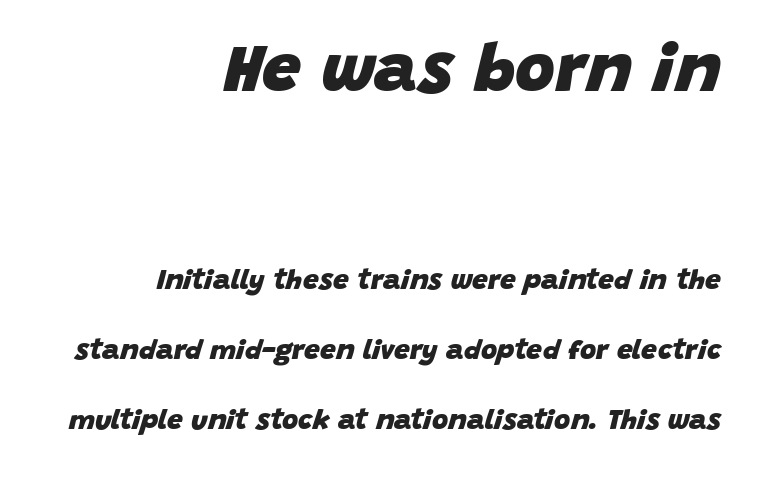
The designer dialed line spacing up above the default. Rule under the text: the space is simply empty. The rendering shrinks the type as you move from the upper chunk to the lower. Where is the straight margin? On the right. The lettering tilts uniformly, giving the passage an italic look.
